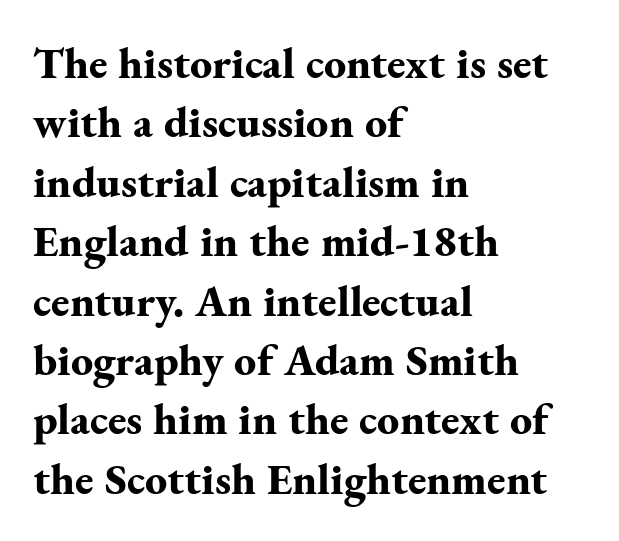
{"serif": "yes", "italic": "no", "bold": "yes", "weight": "bold", "width": "normal", "stroke_contrast": "medium", "x_height": "small", "monospaced": "no", "underline": "no", "align": "left", "line_spacing": "normal", "line_spacing_ratio": 1.35, "letter_spacing": "normal", "letter_spacing_em": 0.0, "glyph_px": 44}
